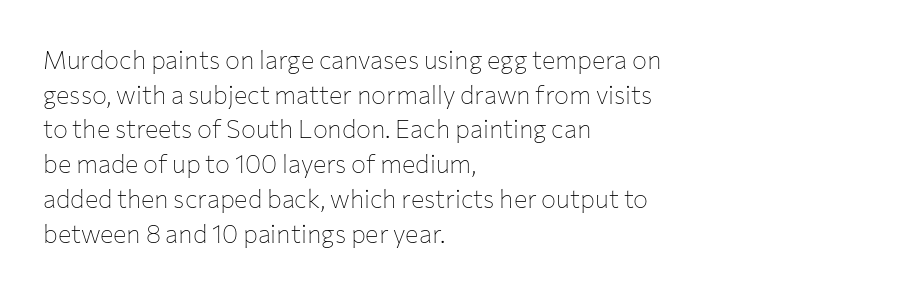
The letters stand straight up with perfectly vertical stems. The typesetter chose a ragged-right arrangement here. What's the leading like? Ordinary, nothing unusual. Nothing unusual about the tracking: characters are spaced as the font intends. Is the stroke heavy? The answer is a plain regular-or-lighter.
